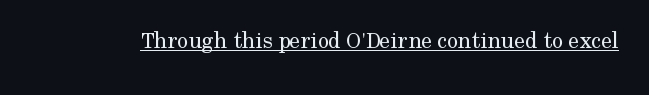
The image shows 24 px text type, upright; set normal letter spacing, underlined.
